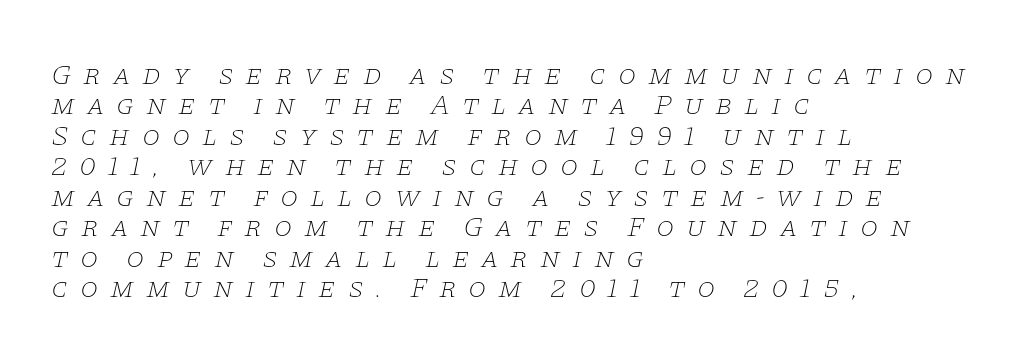
The image shows 29 px thin, wide serif type, italic (leaning right); set left-aligned, tight line spacing (1.05x), unusually wide letter spacing (+0.4 em), not underlined; low stroke contrast and a large x-height.
